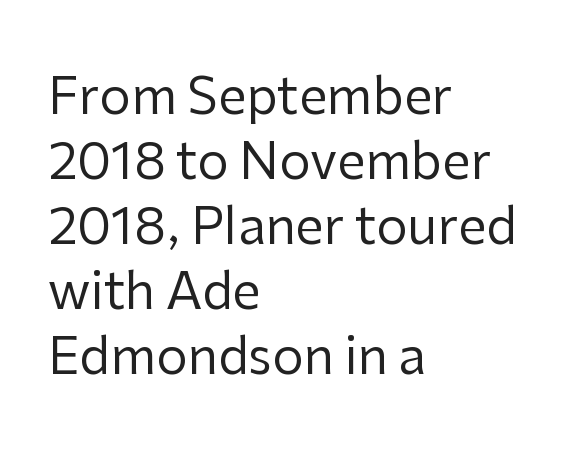
The image shows 50 px regular-weight sans-serif type, upright; set left-aligned, normal line spacing (1.3x), normal letter spacing, not underlined; low stroke contrast and a medium x-height.
